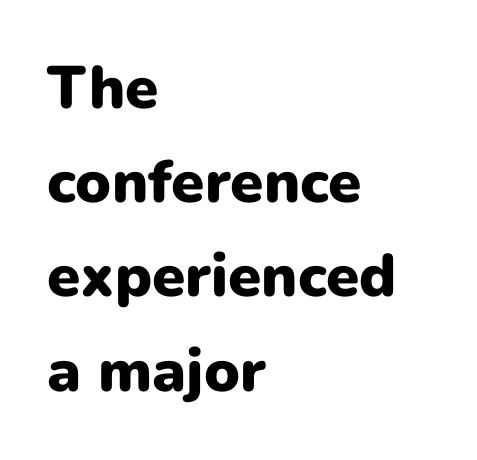
Bold? Absolutely — the strokes are thick and heavy. The lines sit at an ordinary, default distance from one another. Here the designer chose a conventional face with non-uniform glyph widths. The passage shown has conventional tracking throughout. Honestly, there is no underline to notice here at all. Italic? Not at all — the glyphs are vertical.
